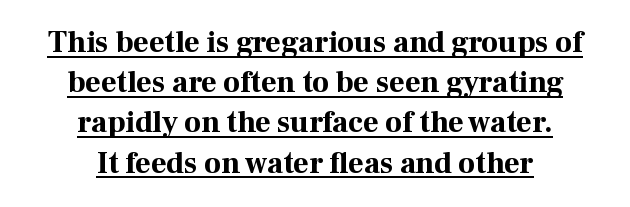
{"serif": "yes", "italic": "no", "bold": "yes", "weight": "bold", "width": "normal", "stroke_contrast": "high", "x_height": "medium", "monospaced": "no", "underline": "yes", "align": "center", "line_spacing": "normal", "line_spacing_ratio": 1.34, "letter_spacing": "normal", "letter_spacing_em": 0.0, "glyph_px": 30}
